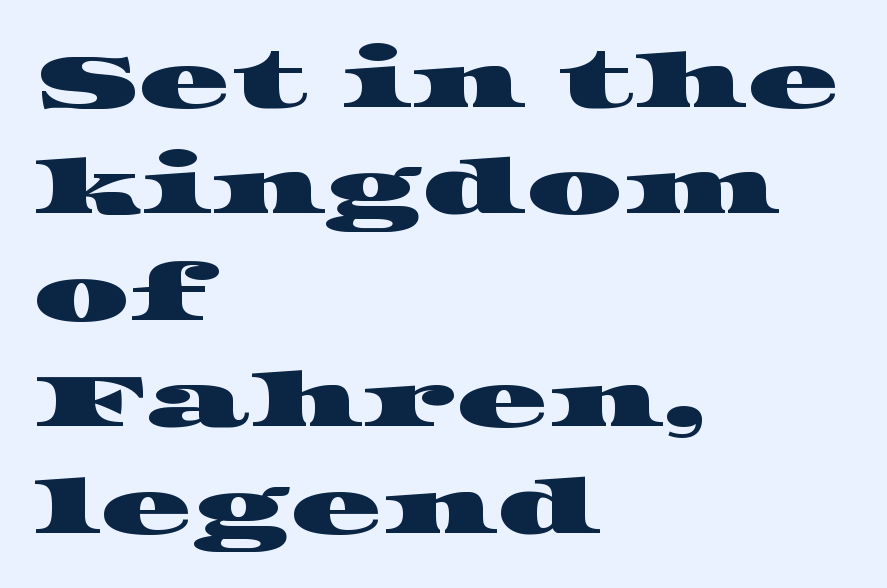
The image shows 76 px wide serif type; set left-aligned, normal line spacing (1.4x), normal letter spacing, not underlined; high stroke contrast and a large x-height.
